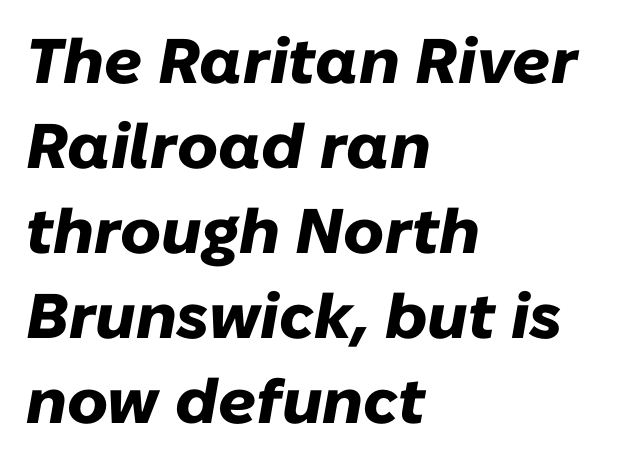
{"italic": "yes", "lean": "right", "slant_degrees": 10, "bold": "yes", "weight": "heavy", "width": "normal", "stroke_contrast": "low", "x_height": "medium", "monospaced": "no", "underline": "no", "align": "left", "line_spacing": "normal", "line_spacing_ratio": 1.35, "letter_spacing": "normal", "letter_spacing_em": 0.0, "glyph_px": 63}
